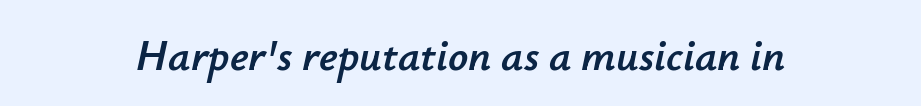
{"italic": "yes", "lean": "right", "slant_degrees": 12, "width": "normal", "stroke_contrast": "low", "x_height": "small", "monospaced": "no", "underline": "no", "align": "center", "letter_spacing": "normal", "letter_spacing_em": 0.0, "glyph_px": 44}
